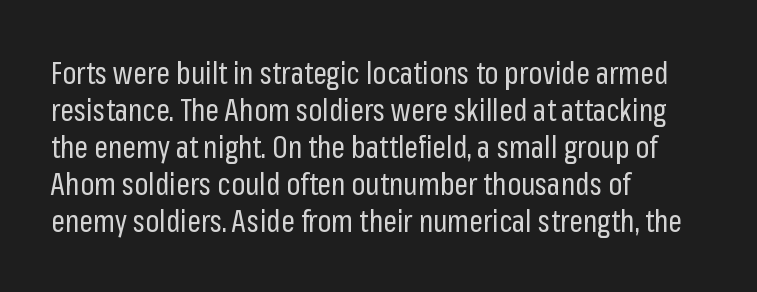
Q: Is the text bold? A: No.
Q: Is the text italic (slanted)? A: No, it is upright.
Q: Is the typeface a serif or a sans-serif typeface? A: Sans-serif.
Q: Is the text underlined? A: No.
Q: How is the paragraph aligned? A: Left-aligned.
Q: Is the spacing between letters normal or unusually wide? A: Normal.
Q: Width (condensed, normal, or wide)? A: Condensed.
Q: Stroke contrast? A: Low.
Q: x-height? A: Medium.
Q: Monospaced? A: No.
